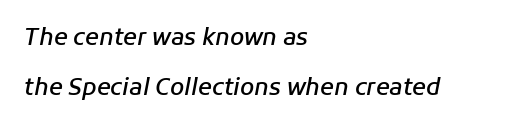
The block of text is sparse from top to bottom, with ample space between rows. Heft: intermediate — a semibold. You can tell it's italic because the verticals aren't actually vertical. Plain, unruled lines of type. In CSS terms this would be text-align: left. Caption: standard tracking, unaltered.
